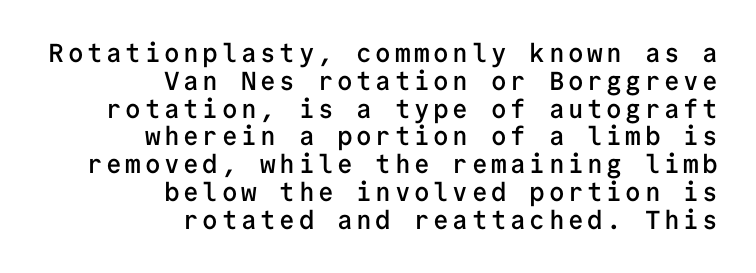
Q: Is the text bold? A: Semi-bold.
Q: Is the text italic (slanted)? A: No, it is upright.
Q: Is the text underlined? A: No.
Q: How is the paragraph aligned? A: Right-aligned.
Q: Is the spacing between lines tight, normal or loose? A: Tight.
